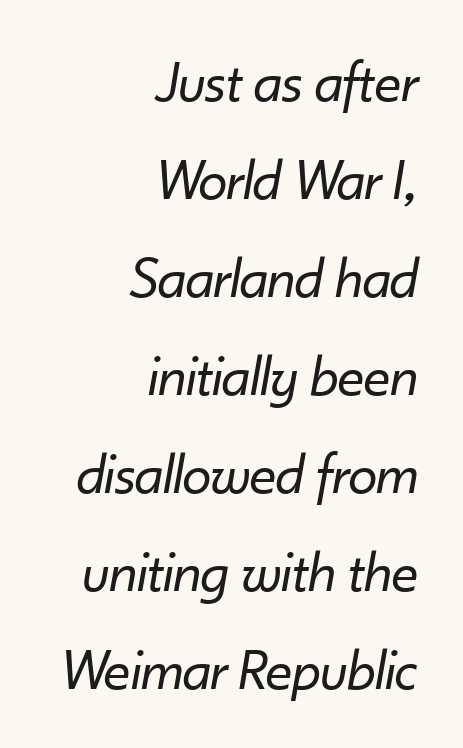
Baseline-to-baseline distance is the conventional proportion of letter height. Style check: oblique. Decoration check: the copy has no underline. Here the designer chose a conventional face with non-uniform glyph widths. Line ends are locked; line starts wander.
